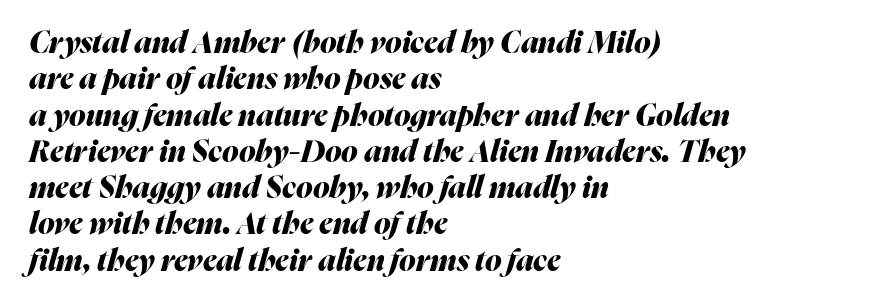
{"italic": "yes", "lean": "right", "slant_degrees": 16, "bold": "yes", "weight": "heavy", "width": "normal", "stroke_contrast": "medium", "x_height": "medium", "monospaced": "no", "underline": "no", "align": "left", "line_spacing_ratio": 1.21, "letter_spacing": "normal", "letter_spacing_em": 0.0, "glyph_px": 30}
